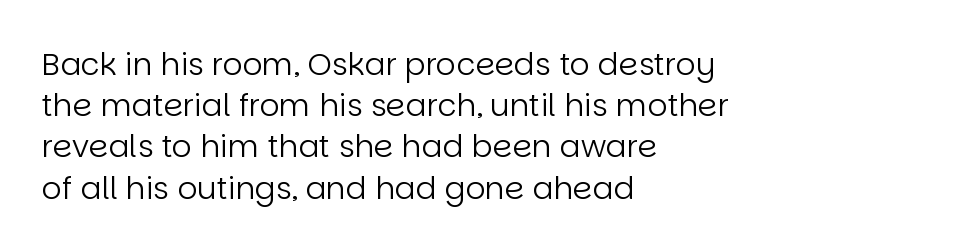
The baseline area is clear. Quick note: interline space is typical. The paragraph has a hard left edge and a soft right edge. The axis of the letterforms is exactly vertical. Each letter keeps its own natural width here, so spacing adapts to shape. The letterforms sit shoulder to shoulder at normal distance.
